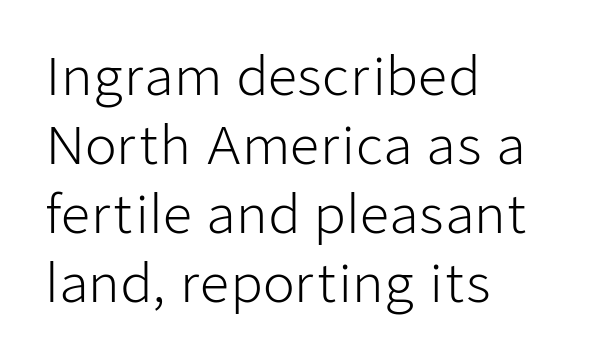
{"serif": "no", "italic": "no", "bold": "no", "weight": "light", "width": "normal", "stroke_contrast": "low", "x_height": "medium", "monospaced": "no", "underline": "no", "align": "left", "line_spacing": "normal", "line_spacing_ratio": 1.33, "letter_spacing": "normal", "letter_spacing_em": 0.0, "glyph_px": 52}
